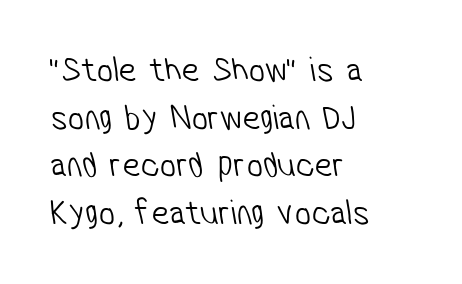
The image shows 36 px light, condensed sans-serif type; set left-aligned, normal line spacing (1.32x), normal letter spacing, not underlined; low stroke contrast and a medium x-height.
